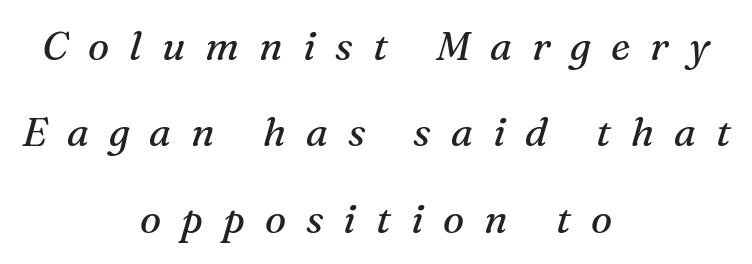
Q: Is the text bold? A: No.
Q: Is the text italic (slanted)? A: Yes, it leans right by about 16 degrees.
Q: Is the typeface a serif or a sans-serif typeface? A: Serif.
Q: Is the text underlined? A: No.
Q: How is the paragraph aligned? A: Centered.
Q: Is the spacing between letters normal or unusually wide? A: Unusually wide.
Q: Is the spacing between lines tight, normal or loose? A: Loose.
Q: Width (condensed, normal, or wide)? A: Normal.
Q: Stroke contrast? A: Medium.
Q: x-height? A: Medium.
Q: Monospaced? A: No.
